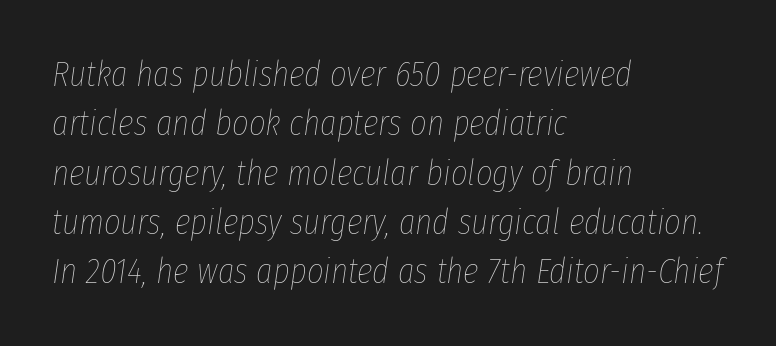
{"italic": "yes", "lean": "right", "slant_degrees": 8, "bold": "no", "weight": "thin", "width": "condensed", "stroke_contrast": "low", "x_height": "medium", "monospaced": "no", "underline": "no", "align": "left", "line_spacing": "normal", "line_spacing_ratio": 1.37, "letter_spacing": "normal", "letter_spacing_em": 0.0, "glyph_px": 36}
